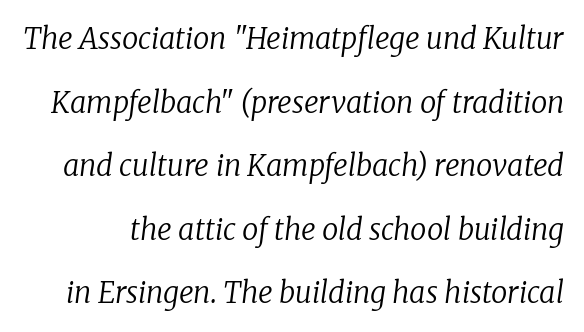
{"serif": "yes", "italic": "yes", "lean": "right", "slant_degrees": 8, "bold": "no", "weight": "regular", "width": "normal", "stroke_contrast": "low", "x_height": "medium", "monospaced": "no", "underline": "no", "line_spacing": "loose", "line_spacing_ratio": 2.19, "letter_spacing": "normal", "letter_spacing_em": 0.0, "glyph_px": 29}
